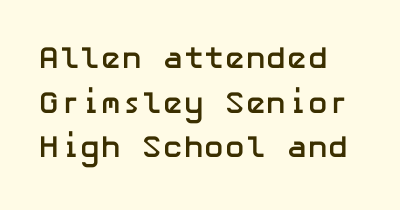
Q: Is the text bold? A: Yes.
Q: Is the text italic (slanted)? A: No, it is upright.
Q: Is the typeface a serif or a sans-serif typeface? A: Sans-serif.
Q: Is the text underlined? A: No.
Q: Is the spacing between letters normal or unusually wide? A: Normal.
Q: Is the spacing between lines tight, normal or loose? A: Normal.
Q: Width (condensed, normal, or wide)? A: Normal.
Q: Stroke contrast? A: Low.
Q: x-height? A: Medium.
